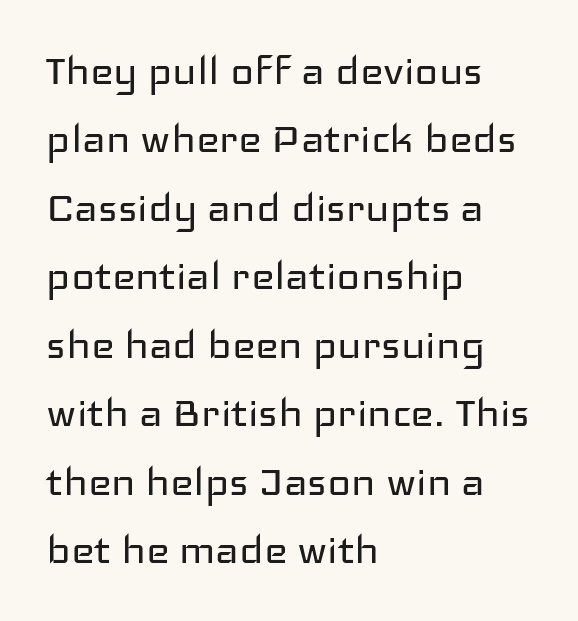
{"serif": "no", "italic": "no", "bold": "no", "weight": "regular", "width": "wide", "stroke_contrast": "low", "x_height": "medium", "monospaced": "no", "underline": "no", "align": "left", "line_spacing": "normal", "line_spacing_ratio": 1.37, "letter_spacing": "normal", "letter_spacing_em": 0.0, "glyph_px": 50}
